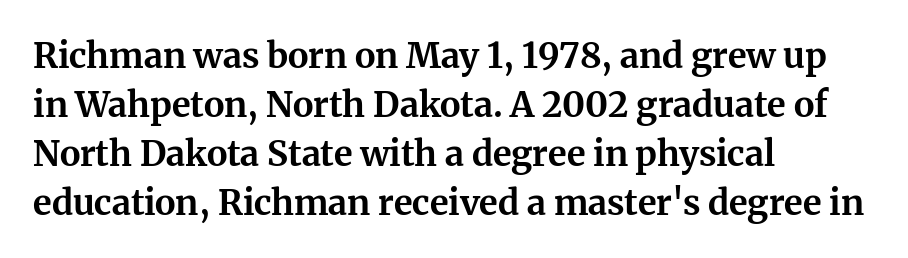
Each letter keeps its own natural width here, so spacing adapts to shape. Tracking value appears to be zero — textbook default spacing. Italic: no, the glyphs are upright roman. Students, this is bold: see how much ink each stroke carries. The paragraph has a hard left edge and a soft right edge.
